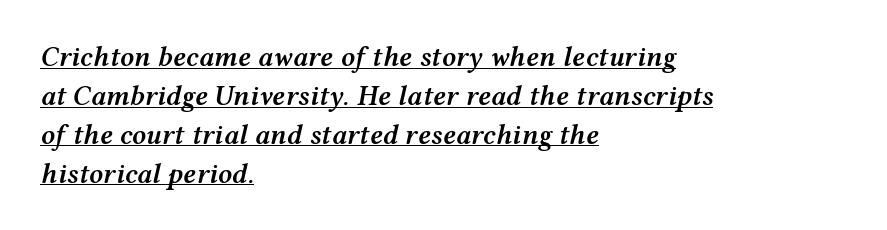
The designer left line spacing at the default. Here the designer chose a conventional face with non-uniform glyph widths. One-word summary of the alignment: left. You can see a thin bar hugging the bottom of the glyphs. A typesetter would call this zero additional tracking.
